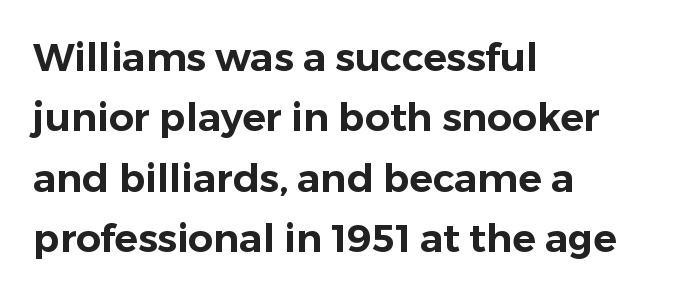
Q: Is the text italic (slanted)? A: No, it is upright.
Q: Is the typeface a serif or a sans-serif typeface? A: Sans-serif.
Q: Is the text underlined? A: No.
Q: How is the paragraph aligned? A: Left-aligned.
Q: Is the spacing between letters normal or unusually wide? A: Normal.
Q: Is the spacing between lines tight, normal or loose? A: Normal.
Q: Width (condensed, normal, or wide)? A: Normal.
Q: Stroke contrast? A: Low.
Q: x-height? A: Medium.
Q: Monospaced? A: No.
